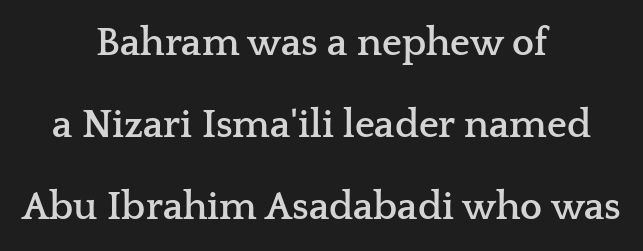
The string is rendered with underlining switched off. The strokes are fattened all the way to bold. The paragraph has two soft edges and a firm central axis. This sample trades compactness for vertical openness between lines.
